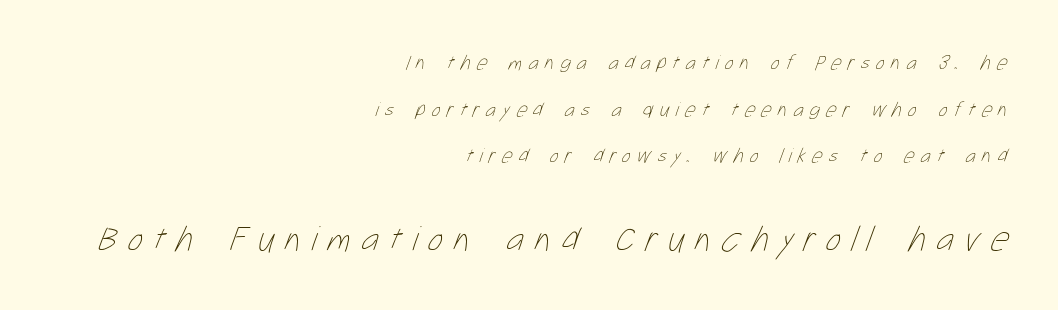
Horizontally, the lines are justified to the trailing edge only. The characters are drawn with everyday or finer stroke widths. The space beneath each line is pristine and unruled. Note the varied advance widths — an 'i' is clearly narrower than an 'm'.
